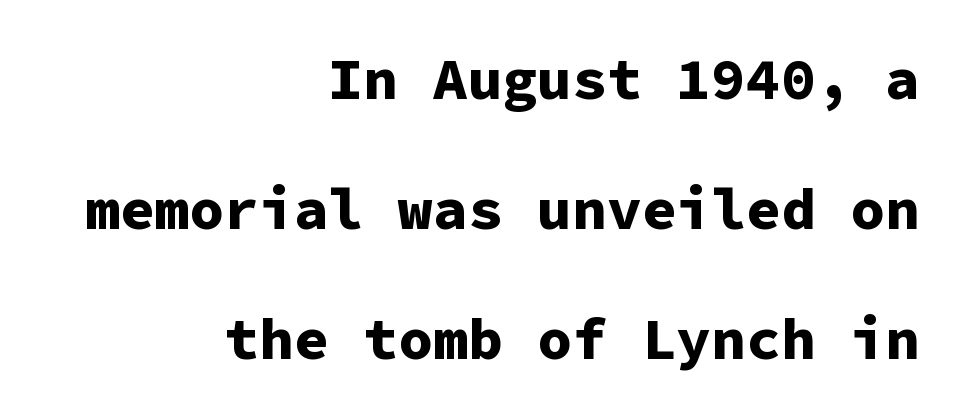
Stroke thickness is high; the sample reads as a true bold. No italicization has been applied; the sample stays upright. The space between consecutive lines is lavish. Are there feet on the stems? There aren't — it's a sans. You could call the tracking neutral — neither tight nor loose.
